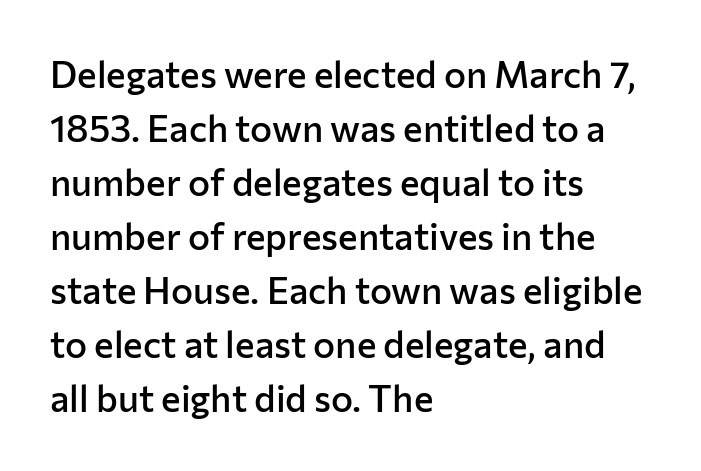
{"serif": "no", "italic": "no", "bold": "semi", "weight": "semibold", "width": "normal", "stroke_contrast": "low", "x_height": "medium", "monospaced": "no", "underline": "no", "align": "left", "line_spacing": "normal", "line_spacing_ratio": 1.46, "letter_spacing": "normal", "letter_spacing_em": 0.0, "glyph_px": 37}
